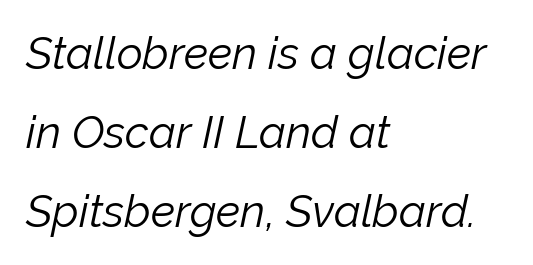
Q: Is the text bold? A: No.
Q: Is the text italic (slanted)? A: Yes, it leans right by about 12 degrees.
Q: Is the text underlined? A: No.
Q: How is the paragraph aligned? A: Left-aligned.
Q: Is the spacing between letters normal or unusually wide? A: Normal.
Q: Width (condensed, normal, or wide)? A: Normal.
Q: Stroke contrast? A: Low.
Q: x-height? A: Medium.
Q: Monospaced? A: No.
